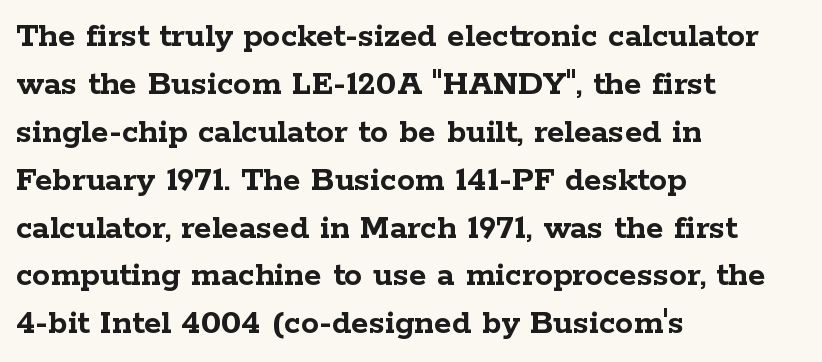
The image shows 36 px semibold, wide serif type, upright; set left-aligned, normal line spacing (1.33x), normal letter spacing, not underlined; low stroke contrast and a medium x-height.
